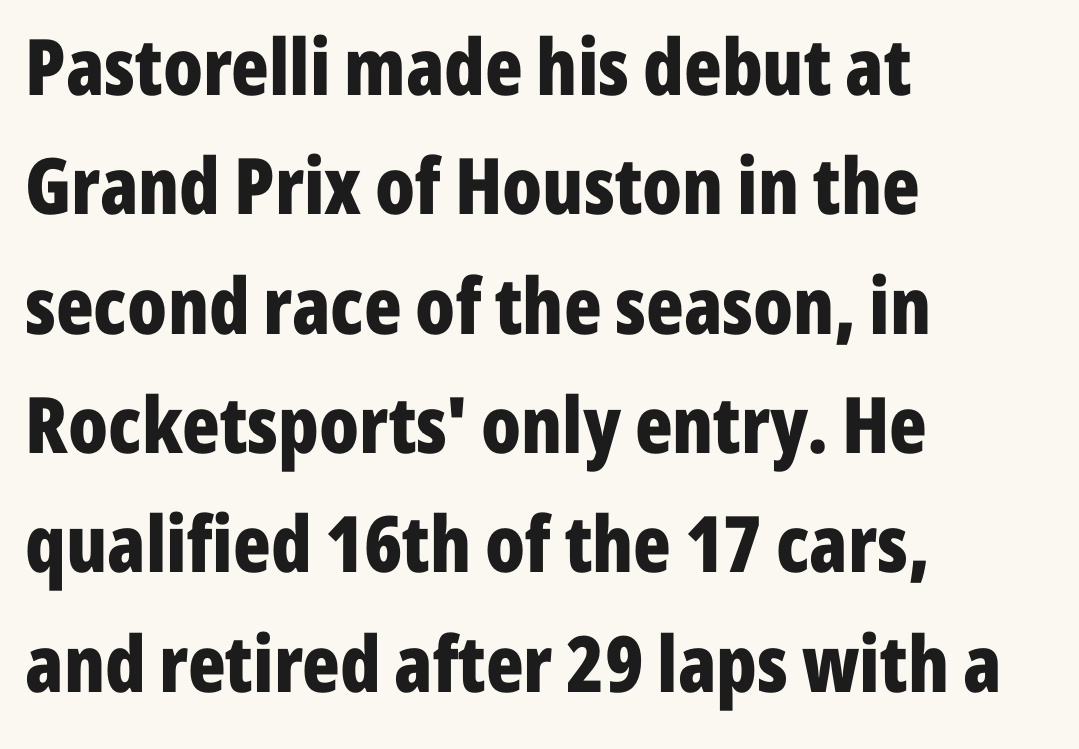
Q: Is the text bold? A: Yes.
Q: Is the text italic (slanted)? A: No, it is upright.
Q: Is the typeface a serif or a sans-serif typeface? A: Sans-serif.
Q: Is the text underlined? A: No.
Q: How is the paragraph aligned? A: Left-aligned.
Q: Is the spacing between letters normal or unusually wide? A: Normal.
Q: Is the spacing between lines tight, normal or loose? A: Normal.
Q: Width (condensed, normal, or wide)? A: Condensed.
Q: Stroke contrast? A: Low.
Q: x-height? A: Medium.
Q: Monospaced? A: No.
